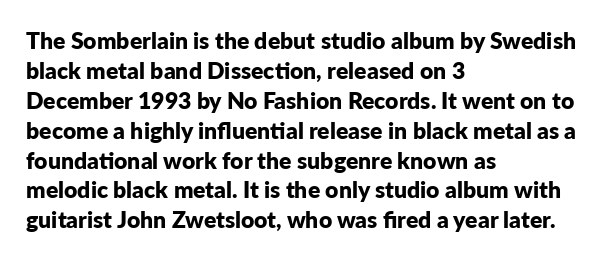
The image shows 23 px bold type, upright; set left-aligned, normal line spacing (1.3x), normal letter spacing, not underlined.
